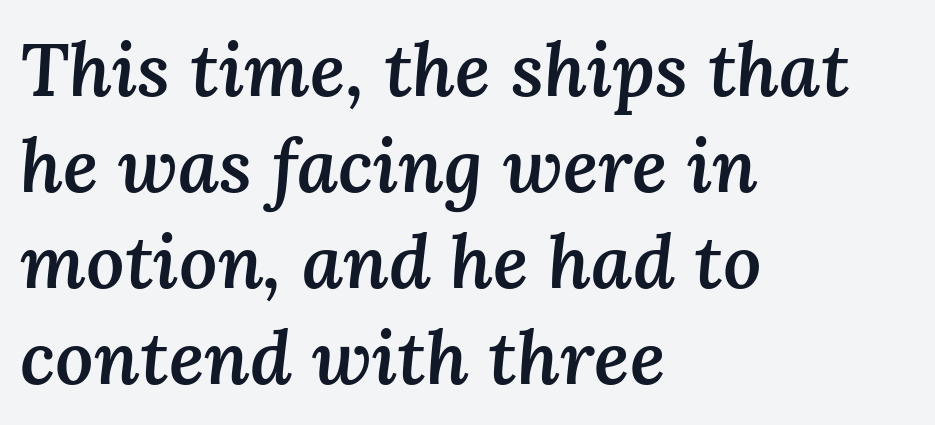
The image shows 75 px semibold type, italic (leaning right); set left-aligned, normal line spacing (1.28x), normal letter spacing, not underlined; medium stroke contrast and a medium x-height.
